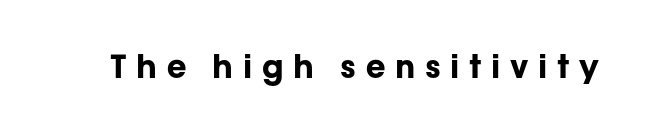
Is this a sans? Yes — the strokes have no serifs. Proportional: the letters do not fall into vertical columns. How are the letters spaced? Widely, with obvious added tracking. Check the space under the baseline: it is left empty.
